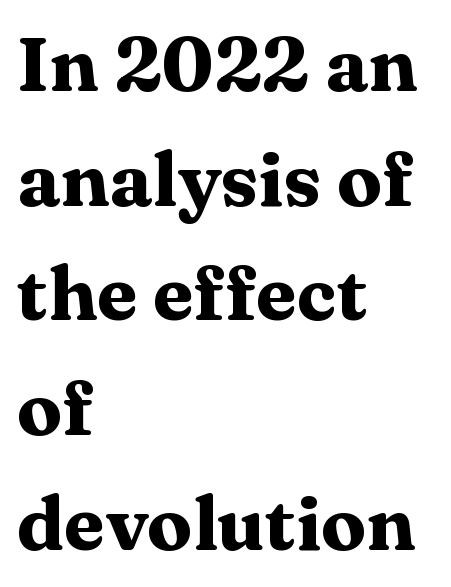
The image shows 75 px heavy, wide serif type, upright; set left-aligned, normal line spacing (1.53x), normal letter spacing, not underlined; medium stroke contrast and a medium x-height.
